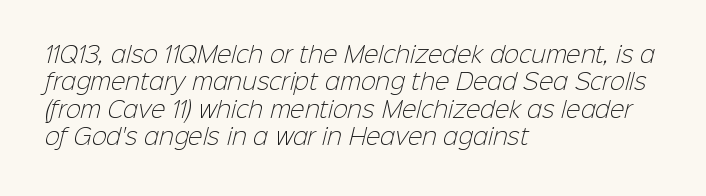
{"bold": "no", "underline": "no", "align": "left", "line_spacing": "normal", "line_spacing_ratio": 1.25, "letter_spacing": "normal", "letter_spacing_em": 0.0, "glyph_px": 22}
